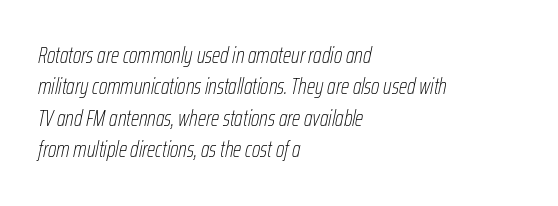
{"italic": "yes", "lean": "right", "slant_degrees": 12, "bold": "no", "underline": "no", "align": "left", "line_spacing": "normal", "line_spacing_ratio": 1.43, "letter_spacing": "normal", "letter_spacing_em": 0.0, "glyph_px": 22}
